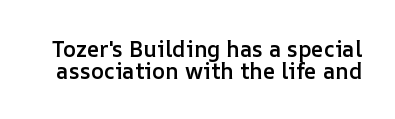
Q: Is the text bold? A: Semi-bold.
Q: Is the text italic (slanted)? A: No, it is upright.
Q: Is the text underlined? A: No.
Q: Is the spacing between letters normal or unusually wide? A: Normal.
Q: Is the spacing between lines tight, normal or loose? A: Tight.
